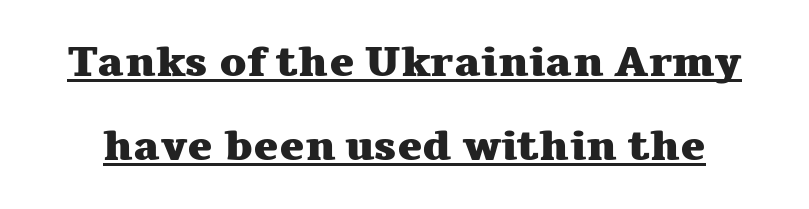
{"serif": "yes", "italic": "no", "bold": "yes", "weight": "heavy", "width": "wide", "stroke_contrast": "medium", "x_height": "medium", "monospaced": "no", "underline": "yes", "line_spacing": "loose", "line_spacing_ratio": 2.0, "letter_spacing": "normal", "letter_spacing_em": 0.0, "glyph_px": 42}
